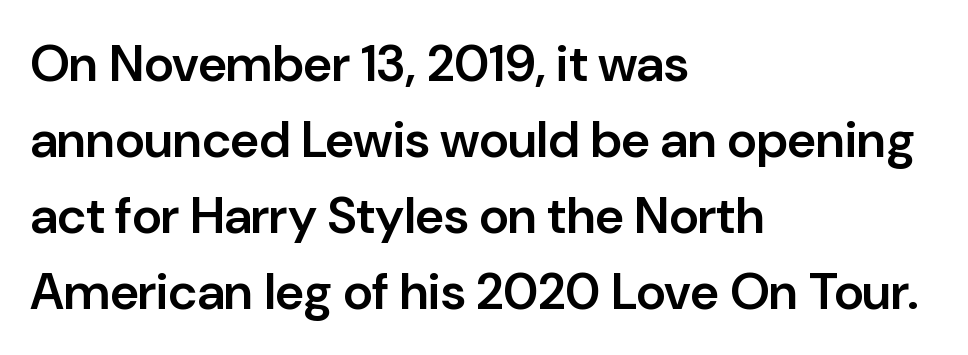
The face used here is a sans, in the tradition of grotesques and geometrics. Glyph-to-glyph distance matches everyday printed text. Quick note: underline off. The paragraph shown leans on its left margin. Summary of weight: moderately heavy, a semibold.
